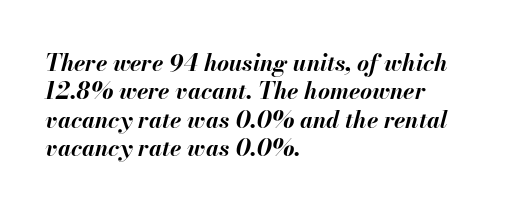
Layout note: lines flush left. The gaps between neighbouring characters are ordinary and unremarkable. Pretty heavy lettering here — definitely bold. The lettering tilts uniformly, giving the passage an italic look. Words float on clear page, feet unadorned.
